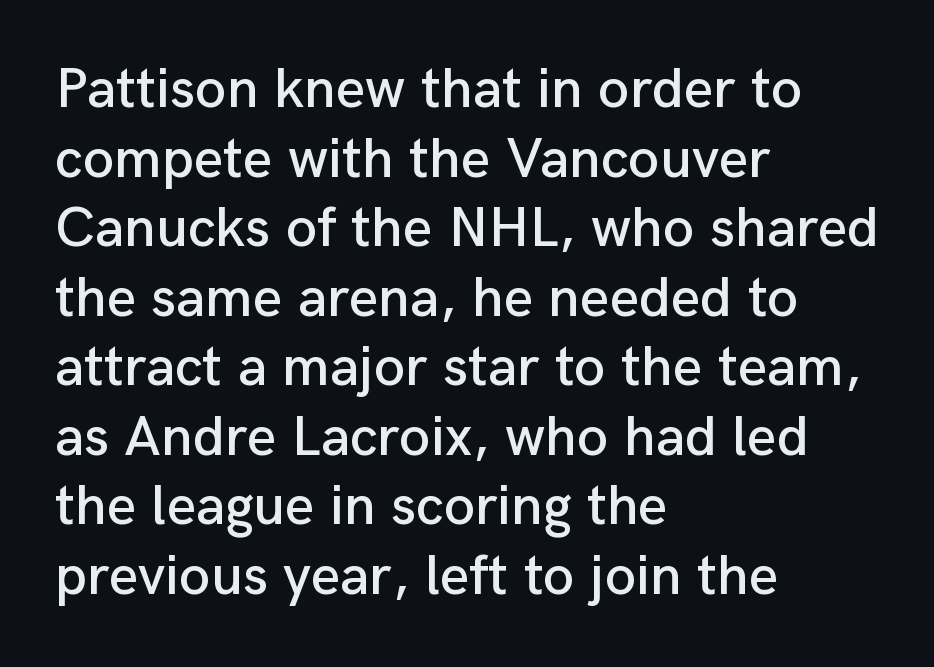
The image shows 57 px sans-serif type, upright; set left-aligned, line spacing 1.22x, normal letter spacing, not underlined; low stroke contrast and a medium x-height.
